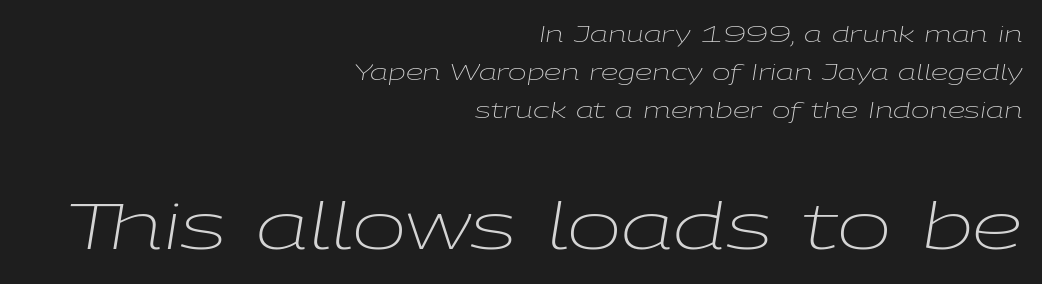
The paragraph has a hard right edge and a soft left edge. The letters advance in unequal steps, a hallmark of proportional type. Vertical stems look standard width or narrower in stroke. Emphasis-style slanted type is in use. Short note: letters normally spaced.
